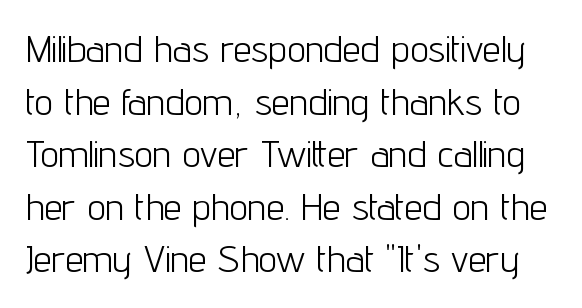
If you drew a line through each stem, it would be perfectly vertical. Weight: in the light-to-regular range. This sample has the flowing, uneven cadence of proportional lettering. Regarding leading, the lines here are spaced in the standard way. The type is set solid horizontally, with unmodified tracking.
